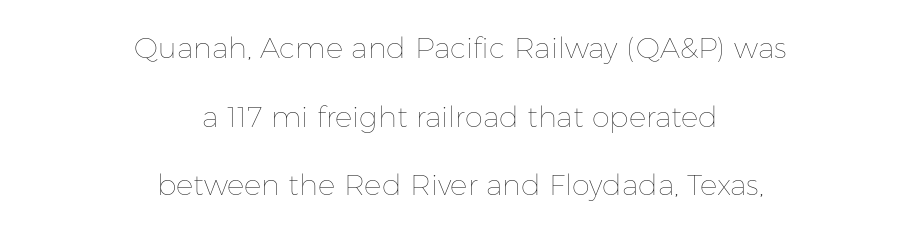
Q: Is the text bold? A: No.
Q: Is the text italic (slanted)? A: No, it is upright.
Q: Is the text underlined? A: No.
Q: How is the paragraph aligned? A: Centered.
Q: Is the spacing between letters normal or unusually wide? A: Normal.
Q: Is the spacing between lines tight, normal or loose? A: Loose.
Q: Width (condensed, normal, or wide)? A: Normal.
Q: Stroke contrast? A: Low.
Q: x-height? A: Medium.
Q: Monospaced? A: No.
